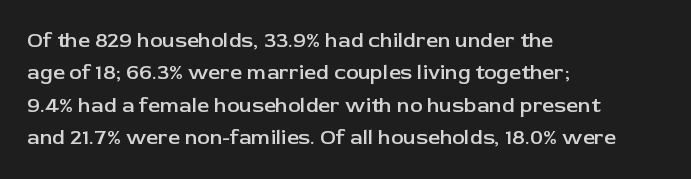
Italic? Not at all — the glyphs are vertical. Visually the block forms a straight wall on the left and a jagged coastline on the right. The horizontal fit of the characters is conventional and even. No word sits above an underline.
